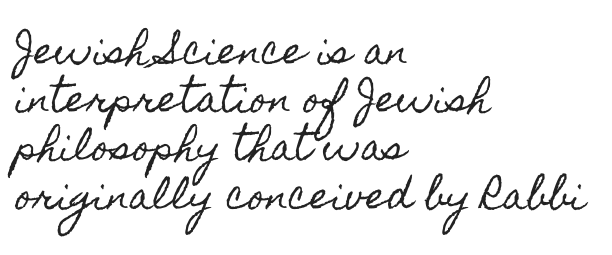
{"width": "condensed", "x_height": "small", "monospaced": "no", "underline": "no", "align": "left", "line_spacing": "normal", "line_spacing_ratio": 1.34, "letter_spacing": "normal", "letter_spacing_em": 0.0, "glyph_px": 36}
